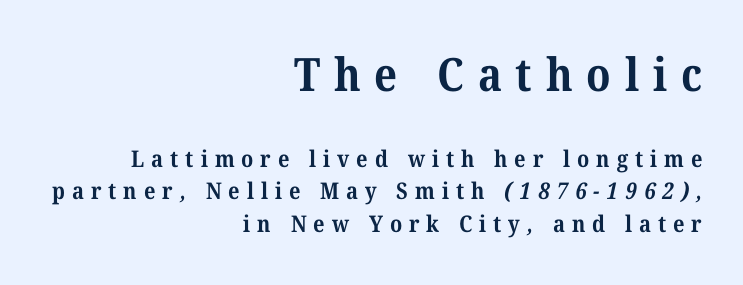
Q: Is the text bold? A: Yes.
Q: Is the typeface a serif or a sans-serif typeface? A: Serif.
Q: Is the text underlined? A: No.
Q: How is the paragraph aligned? A: Right-aligned.
Q: Is the spacing between letters normal or unusually wide? A: Unusually wide.
Q: Is the spacing between lines tight, normal or loose? A: Normal.
Q: Which block of text is set in a larger size, the first (top) or the second (bottom)? A: The first (top) one.
Q: Width (condensed, normal, or wide)? A: Normal.
Q: Stroke contrast? A: Medium.
Q: x-height? A: Medium.
Q: Monospaced? A: No.
